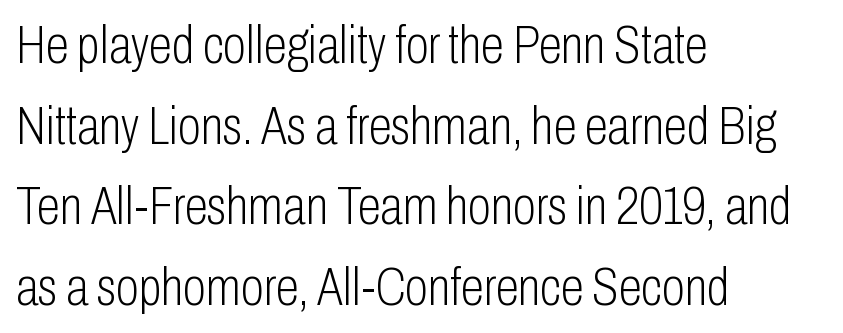
A typesetter would call this proportional, since set widths differ per character. The vertical gap from one line to the next is medium. This is roman type, the default non-slanted kind. Visually the block forms a straight wall on the left and a jagged coastline on the right.
